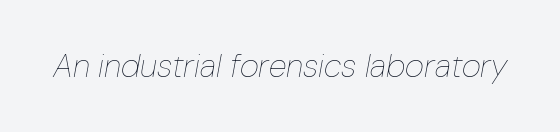
{"italic": "yes", "lean": "right", "slant_degrees": 10, "bold": "no", "weight": "thin", "width": "condensed", "stroke_contrast": "low", "x_height": "medium", "monospaced": "no", "underline": "no", "letter_spacing": "normal", "letter_spacing_em": 0.0, "glyph_px": 33}
